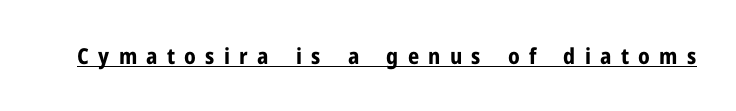
{"italic": "no", "bold": "yes", "underline": "yes", "letter_spacing": "wide", "letter_spacing_em": 0.42, "glyph_px": 22}
